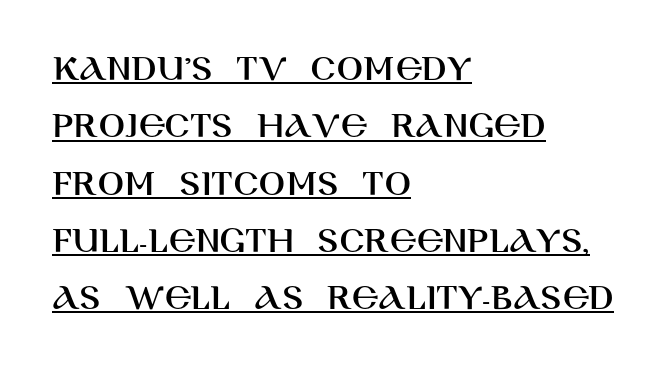
The image shows 39 px sans-serif type, upright; set left-aligned, normal line spacing (1.47x), normal letter spacing, underlined; high stroke contrast and a large x-height.
